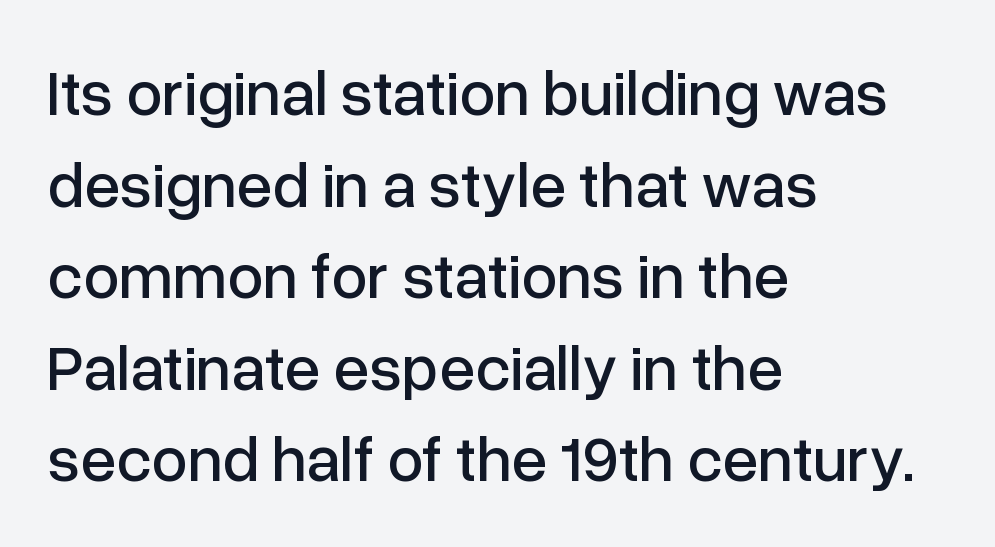
The font's upright variant was chosen for this text. Observe the absence of serifs on each vertical stroke in this sample. The face used here is proportionally spaced, like ordinary book or web type. The strip under each line holds only bare page.
